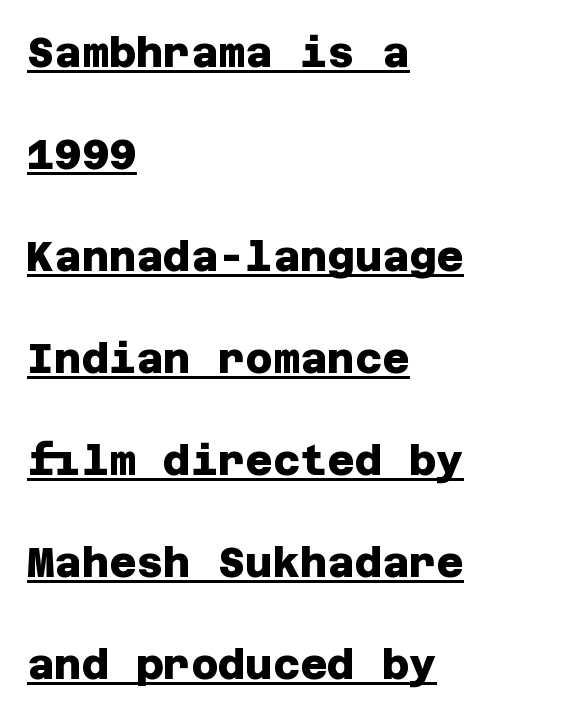
{"serif": "no", "bold": "yes", "weight": "heavy", "width": "normal", "stroke_contrast": "low", "x_height": "large", "underline": "yes", "align": "left", "line_spacing": "loose", "line_spacing_ratio": 2.43, "letter_spacing": "normal", "letter_spacing_em": 0.0, "glyph_px": 42}
